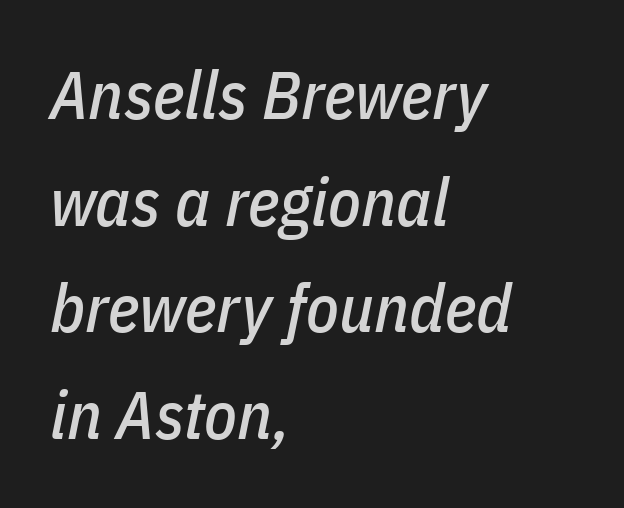
{"italic": "yes", "lean": "right", "slant_degrees": 11, "width": "condensed", "stroke_contrast": "low", "x_height": "medium", "monospaced": "no", "underline": "no", "align": "left", "line_spacing": "normal", "line_spacing_ratio": 1.59, "letter_spacing": "normal", "letter_spacing_em": 0.0, "glyph_px": 67}
